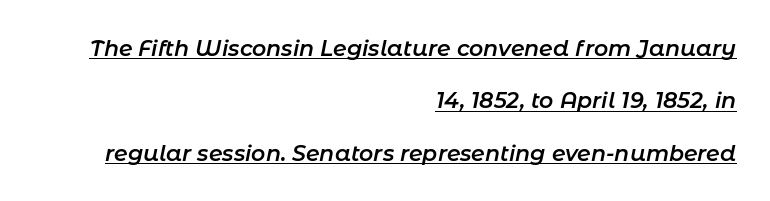
{"italic": "yes", "lean": "right", "slant_degrees": 11, "bold": "semi", "underline": "yes", "align": "right", "line_spacing": "loose", "line_spacing_ratio": 2.38, "letter_spacing": "normal", "letter_spacing_em": 0.0, "glyph_px": 22}
